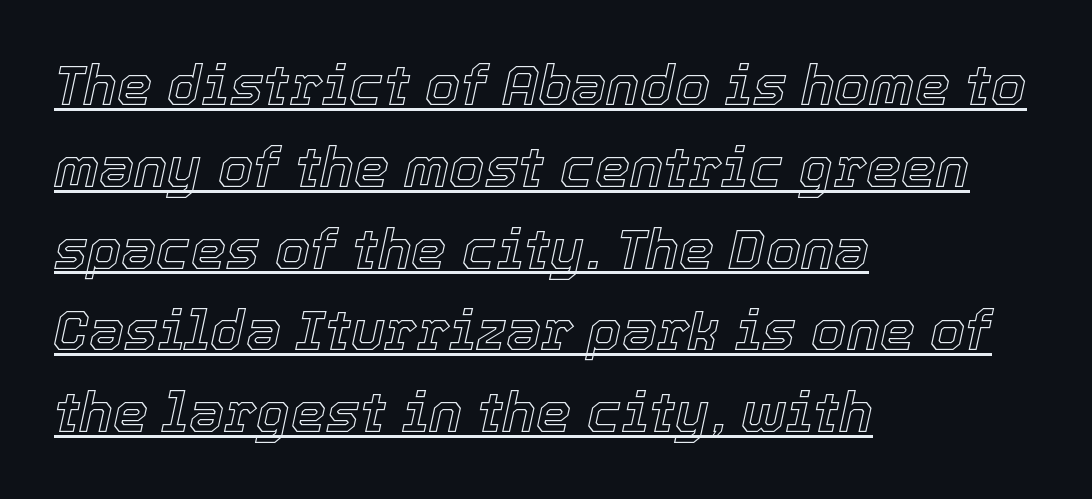
Caption: multi-line text, flush left, ragged right. There's an unmistakable incline to the writing here. A typesetter would call this proportional, since set widths differ per character. Caption: standard tracking, unaltered. A rule runs beneath these lines of type.
